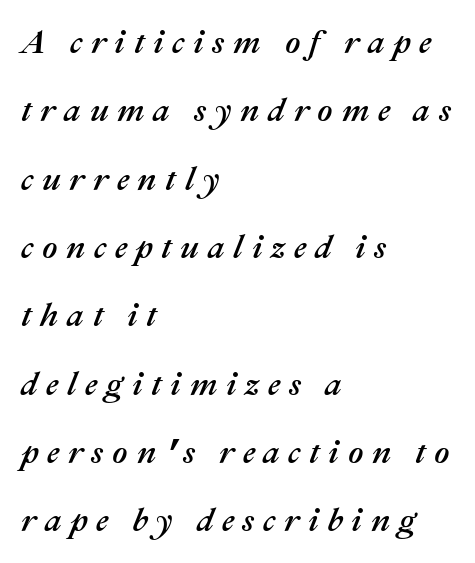
Which margin do the lines hug? The left one — the right edge is uneven. Compared with typical paragraphs, the rows here are farther apart. The glyphs are unaccompanied by any horizontal stroke below them. These lines are rendered in a variable-pitch font.
